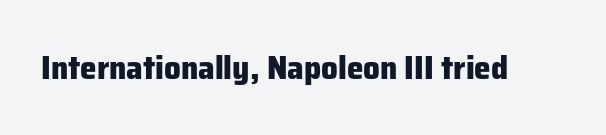
{"serif": "no", "italic": "no", "bold": "yes", "weight": "heavy", "width": "normal", "stroke_contrast": "low", "x_height": "medium", "monospaced": "no", "underline": "no", "letter_spacing": "normal", "letter_spacing_em": 0.0, "glyph_px": 33}
